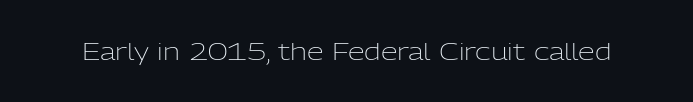
{"italic": "no", "bold": "no", "underline": "no", "letter_spacing": "normal", "letter_spacing_em": 0.0, "glyph_px": 24}
